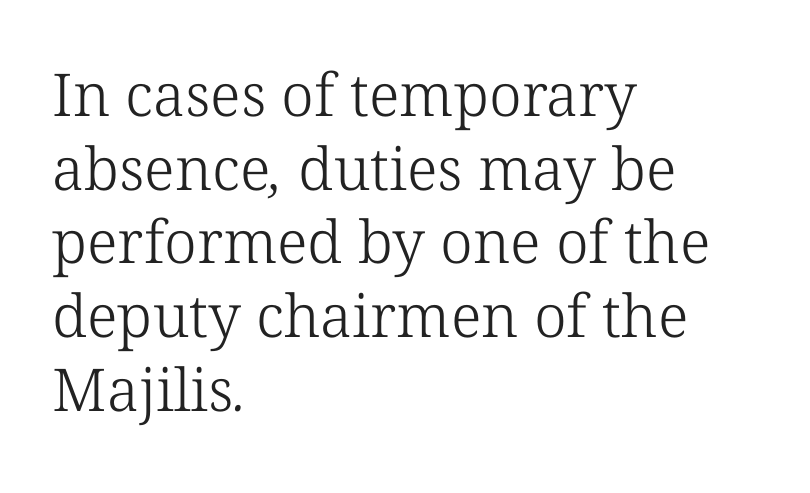
Evenly set lines give the paragraph a standard silhouette. The face used here is proportionally spaced, like ordinary book or web type. The foot of each line stays bare and open. Where is the straight margin? On the left. Stroke mass is kept to a normal reading level or below. Honestly, the letter spacing is just normal — you wouldn't notice it.
